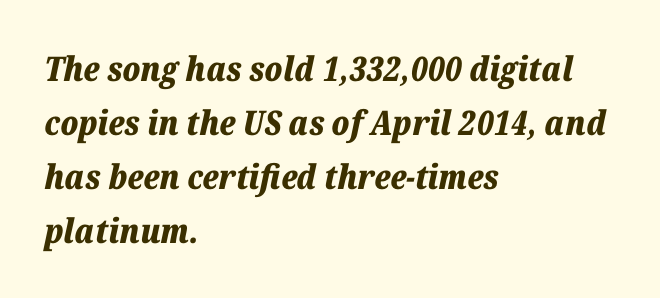
The leading is moderate, giving the passage an even texture. Summary of weight: heavy, a full bold. Glance below the letters and you will spot only blank space. The letters advance in unequal steps, a hallmark of proportional type. Line beginnings align vertically; line endings do not. Here the glyphs are tracked normally, forming tight word shapes.
